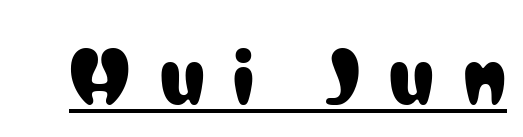
Q: Is the text italic (slanted)? A: No, it is upright.
Q: Is the typeface a serif or a sans-serif typeface? A: Sans-serif.
Q: Is the text underlined? A: Yes.
Q: Is the spacing between letters normal or unusually wide? A: Unusually wide.
Q: Width (condensed, normal, or wide)? A: Condensed.
Q: Stroke contrast? A: Low.
Q: x-height? A: Medium.
Q: Monospaced? A: No.
